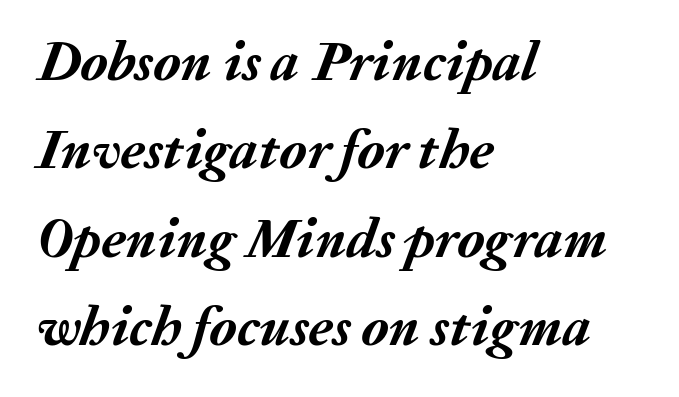
{"italic": "yes", "lean": "right", "slant_degrees": 20, "bold": "yes", "weight": "semibold", "width": "normal", "stroke_contrast": "medium", "x_height": "medium", "monospaced": "no", "underline": "no", "align": "left", "line_spacing": "normal", "line_spacing_ratio": 1.58, "letter_spacing": "normal", "letter_spacing_em": 0.0, "glyph_px": 56}
